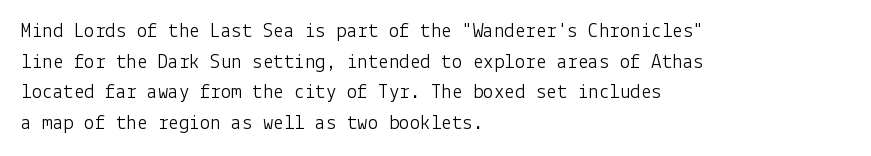
{"italic": "no", "bold": "no", "underline": "no", "align": "left", "line_spacing": "normal", "line_spacing_ratio": 1.46, "letter_spacing": "normal", "letter_spacing_em": 0.0, "glyph_px": 21}
